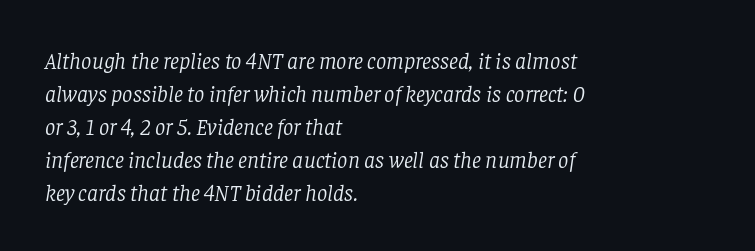
Q: Is the text bold? A: No.
Q: Is the text italic (slanted)? A: Yes, it leans right by about 8 degrees.
Q: Is the text underlined? A: No.
Q: How is the paragraph aligned? A: Left-aligned.
Q: Is the spacing between letters normal or unusually wide? A: Normal.
Q: Is the spacing between lines tight, normal or loose? A: Normal.
